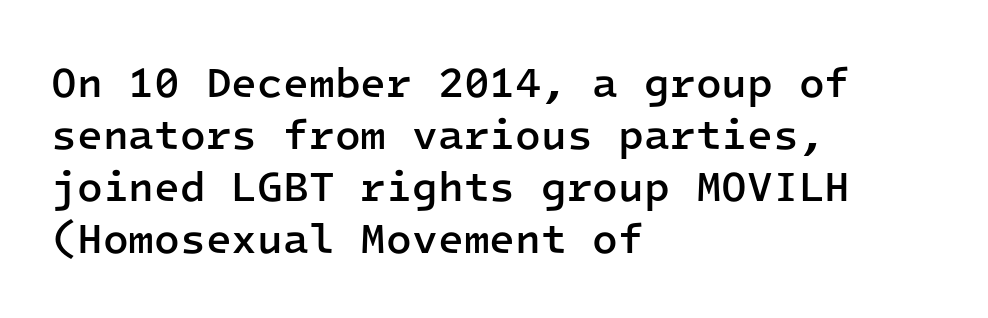
{"serif": "no", "italic": "no", "bold": "semi", "weight": "semibold", "width": "normal", "stroke_contrast": "low", "x_height": "medium", "monospaced": "yes", "underline": "no", "align": "left", "line_spacing_ratio": 1.24, "letter_spacing": "normal", "letter_spacing_em": 0.0, "glyph_px": 42}
